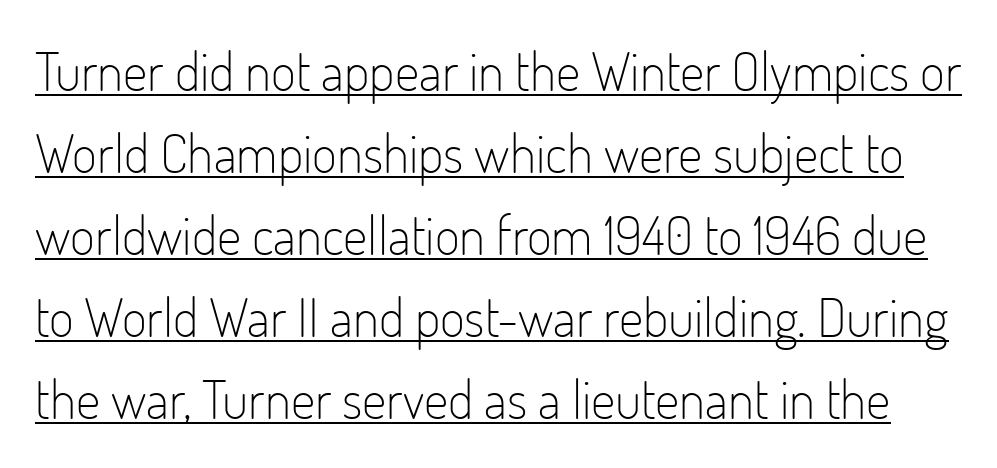
Each letter keeps its own natural width here, so spacing adapts to shape. The tracking reads as untouched default to a designer's eye. Unlike italic type, these characters show no tilt at all. The typeface chosen for these lines omits serifs.
